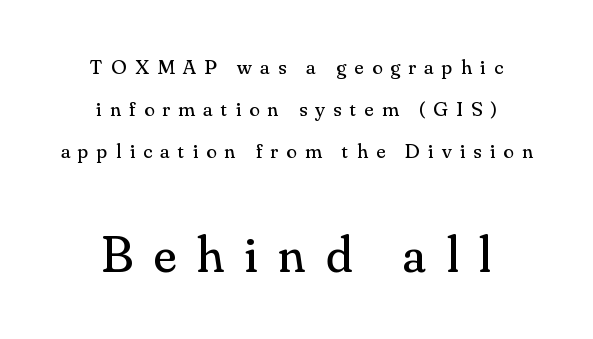
{"serif": "yes", "italic": "no", "bold": "no", "weight": "regular", "width": "normal", "stroke_contrast": "medium", "x_height": "small", "monospaced": "no", "underline": "no", "align": "center", "line_spacing": "loose", "line_spacing_ratio": 2.0, "letter_spacing": "wide", "letter_spacing_em": 0.4, "larger_block": "second", "size_ratio": 2.48, "glyph_px": 52}
